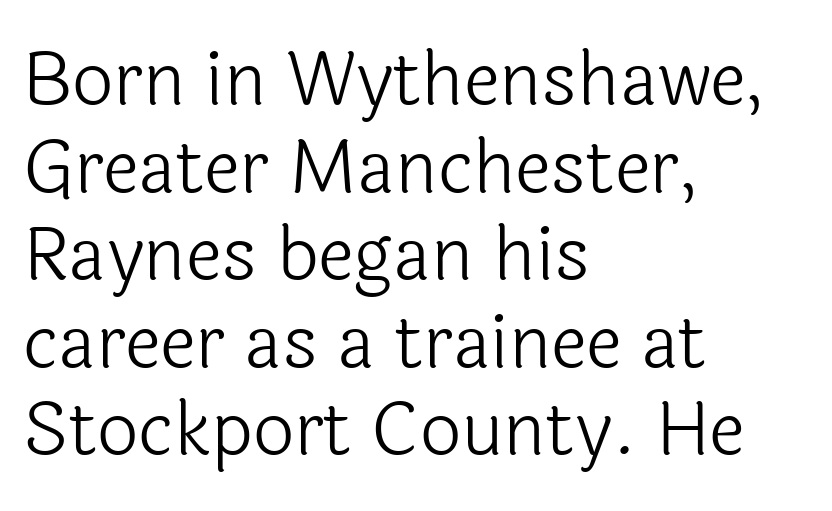
Q: Is the text bold? A: No.
Q: Is the text italic (slanted)? A: No, it is upright.
Q: Is the typeface a serif or a sans-serif typeface? A: Sans-serif.
Q: Is the text underlined? A: No.
Q: How is the paragraph aligned? A: Left-aligned.
Q: Is the spacing between letters normal or unusually wide? A: Normal.
Q: Width (condensed, normal, or wide)? A: Normal.
Q: x-height? A: Medium.
Q: Monospaced? A: No.
